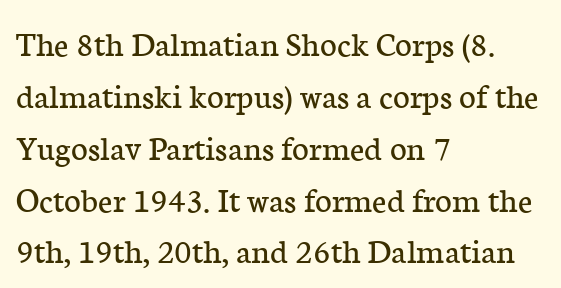
Q: Is the text bold? A: No.
Q: Is the text italic (slanted)? A: No, it is upright.
Q: Is the typeface a serif or a sans-serif typeface? A: Serif.
Q: Is the text underlined? A: No.
Q: How is the paragraph aligned? A: Left-aligned.
Q: Is the spacing between letters normal or unusually wide? A: Normal.
Q: Is the spacing between lines tight, normal or loose? A: Normal.
Q: Width (condensed, normal, or wide)? A: Normal.
Q: Stroke contrast? A: Low.
Q: x-height? A: Medium.
Q: Monospaced? A: No.
